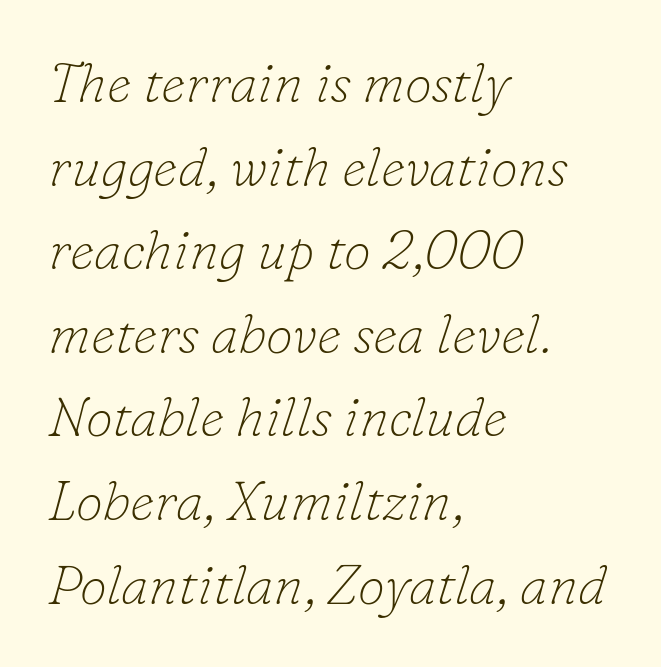
{"serif": "yes", "italic": "yes", "lean": "right", "slant_degrees": 16, "bold": "no", "weight": "thin", "width": "normal", "stroke_contrast": "low", "x_height": "small", "monospaced": "no", "underline": "no", "align": "left", "line_spacing": "normal", "line_spacing_ratio": 1.52, "letter_spacing": "normal", "letter_spacing_em": 0.0, "glyph_px": 55}
